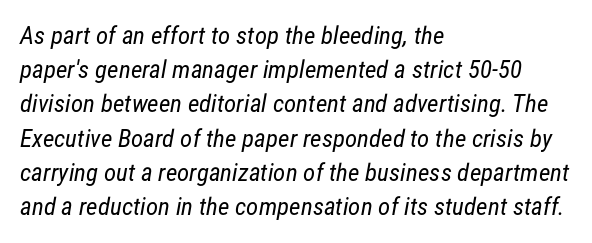
Q: Is the text bold? A: No.
Q: Is the text underlined? A: No.
Q: How is the paragraph aligned? A: Left-aligned.
Q: Is the spacing between letters normal or unusually wide? A: Normal.
Q: Is the spacing between lines tight, normal or loose? A: Normal.
